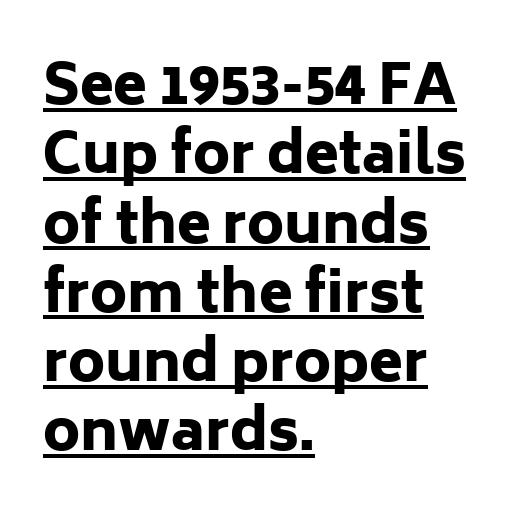
The letters stand upright; this is a roman face. These lines are rendered in a variable-pitch font. This is underlined copy, the kind a proofreader might mark for attention. Leading: standard. What weight is shown? A full bold with thick strokes.
